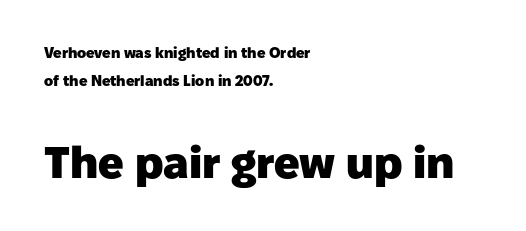
{"serif": "no", "italic": "no", "bold": "yes", "weight": "heavy", "width": "normal", "stroke_contrast": "low", "x_height": "medium", "monospaced": "no", "underline": "no", "align": "left", "line_spacing_ratio": 1.89, "letter_spacing": "normal", "letter_spacing_em": 0.0, "larger_block": "second", "size_ratio": 3.0, "glyph_px": 45}
